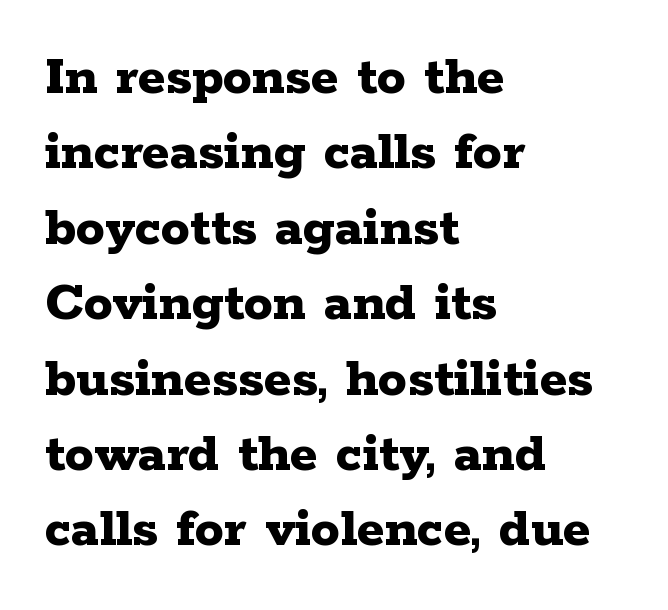
The image shows 58 px bold, wide serif type, upright; set left-aligned, normal line spacing (1.3x), normal letter spacing, not underlined; low stroke contrast and a medium x-height.
